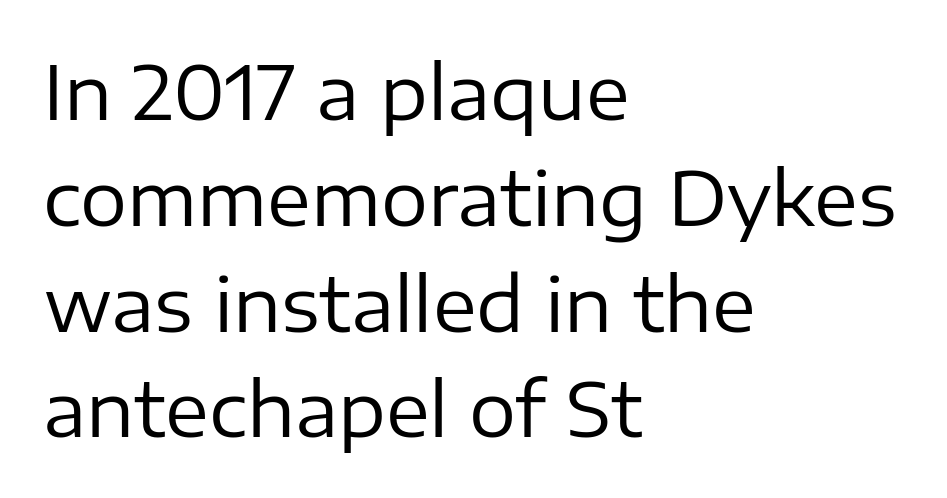
Descenders hang freely into open space. Inter-character spacing is left at the font's built-in metrics. Vertical stems look standard width or narrower in stroke. Unlike a traditional serif, this face leaves its strokes unadorned. Do the characters align in a grid? No, the font is proportional.
